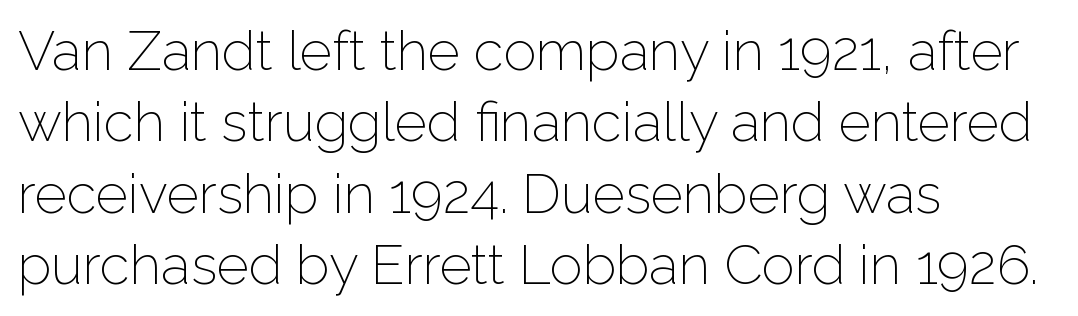
{"serif": "no", "italic": "no", "bold": "no", "weight": "light", "width": "normal", "stroke_contrast": "low", "x_height": "medium", "monospaced": "no", "underline": "no", "align": "left", "line_spacing": "normal", "line_spacing_ratio": 1.3, "letter_spacing": "normal", "letter_spacing_em": 0.0, "glyph_px": 55}
